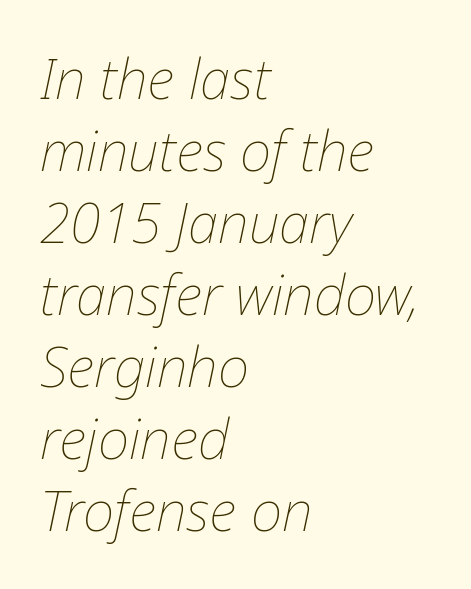
The image shows 55 px thin type, italic (leaning right); set left-aligned, normal line spacing (1.31x), normal letter spacing, not underlined; low stroke contrast and a medium x-height.
